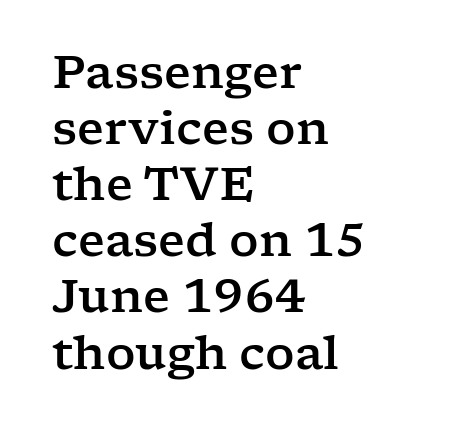
Q: Is the text italic (slanted)? A: No, it is upright.
Q: Is the typeface a serif or a sans-serif typeface? A: Serif.
Q: Is the text underlined? A: No.
Q: How is the paragraph aligned? A: Left-aligned.
Q: Is the spacing between letters normal or unusually wide? A: Normal.
Q: Width (condensed, normal, or wide)? A: Wide.
Q: Stroke contrast? A: Low.
Q: x-height? A: Medium.
Q: Monospaced? A: No.
